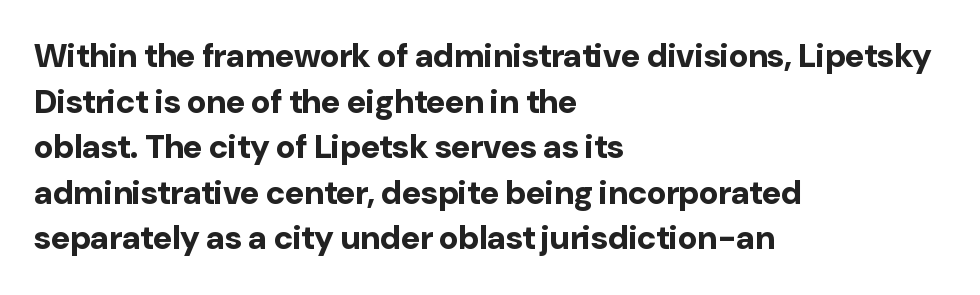
The image shows 33 px bold sans-serif type, upright; set left-aligned, normal line spacing (1.38x), normal letter spacing, not underlined; low stroke contrast and a medium x-height.
